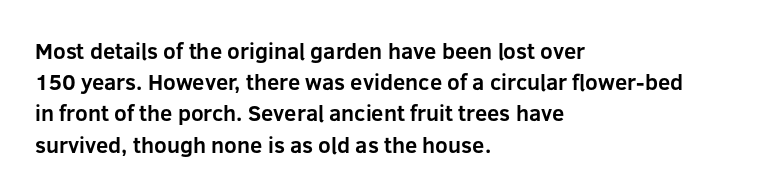
The image shows 22 px bold type, upright; set left-aligned, normal line spacing (1.42x), normal letter spacing, not underlined.
